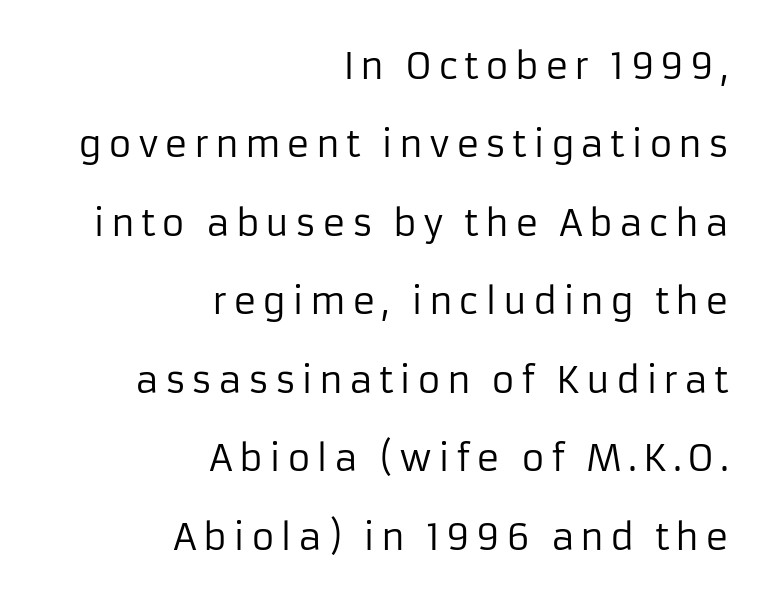
Each new line begins a long way beneath the previous one. This rendering features lettering with no underline. The letters carry no serifs — their stems end cleanly without finishing strokes. Every stem runs plumb, perpendicular to the baseline. Leftover space on each line is placed entirely before the opening word.
